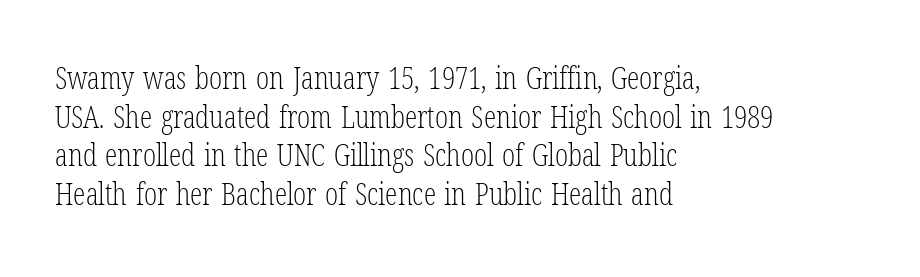
Q: Is the text bold? A: No.
Q: Is the text italic (slanted)? A: No, it is upright.
Q: Is the typeface a serif or a sans-serif typeface? A: Serif.
Q: Is the text underlined? A: No.
Q: How is the paragraph aligned? A: Left-aligned.
Q: Is the spacing between letters normal or unusually wide? A: Normal.
Q: Is the spacing between lines tight, normal or loose? A: Normal.
Q: Width (condensed, normal, or wide)? A: Condensed.
Q: Stroke contrast? A: Low.
Q: x-height? A: Medium.
Q: Monospaced? A: No.
